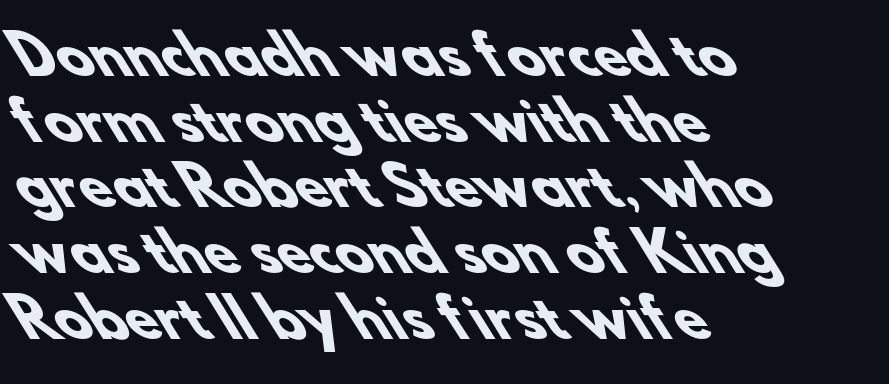
{"serif": "no", "bold": "yes", "weight": "heavy", "width": "normal", "stroke_contrast": "low", "x_height": "small", "monospaced": "no", "underline": "no", "align": "left", "line_spacing_ratio": 1.24, "letter_spacing": "normal", "letter_spacing_em": 0.0, "glyph_px": 53}
